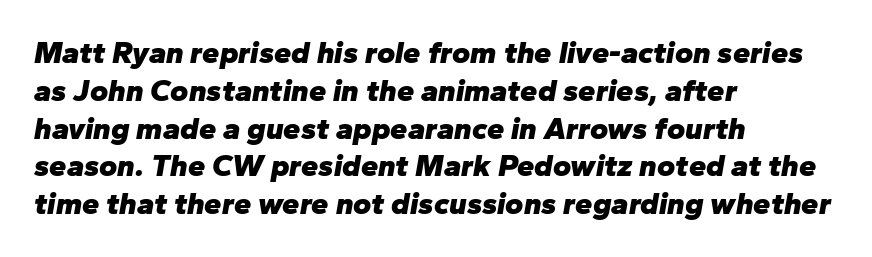
The passage shown has conventional tracking throughout. Yep, that's italic — everything's leaning. Has an underline been added? It has not. A full-strength bold gives these letters their thick strokes. Is this a fixed-width face? No — the glyphs have proportional, varying widths. Each line starts at the same left margin while the right side varies.
